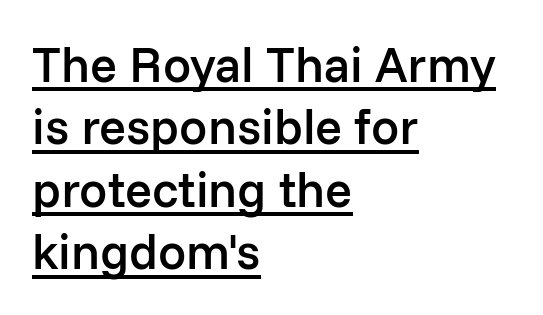
Q: Is the text bold? A: Semi-bold.
Q: Is the text italic (slanted)? A: No, it is upright.
Q: Is the typeface a serif or a sans-serif typeface? A: Sans-serif.
Q: Is the text underlined? A: Yes.
Q: How is the paragraph aligned? A: Left-aligned.
Q: Is the spacing between letters normal or unusually wide? A: Normal.
Q: Is the spacing between lines tight, normal or loose? A: Normal.
Q: Width (condensed, normal, or wide)? A: Normal.
Q: Stroke contrast? A: Low.
Q: x-height? A: Medium.
Q: Monospaced? A: No.
